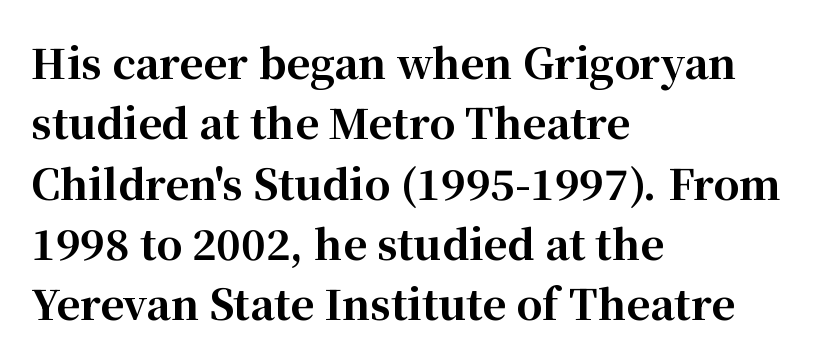
{"serif": "yes", "italic": "no", "bold": "yes", "weight": "bold", "width": "normal", "stroke_contrast": "high", "x_height": "medium", "monospaced": "no", "underline": "no", "align": "left", "line_spacing": "normal", "line_spacing_ratio": 1.47, "letter_spacing": "normal", "letter_spacing_em": 0.0, "glyph_px": 41}
